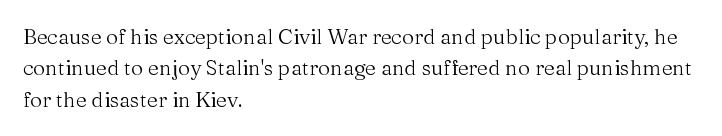
Each row of text sits above clean, open space. Italic? Not at all — the glyphs are vertical. Typeset ragged right — the left edge is the straight one. Each word holds together tightly as a unit, with standard inter-letter gaps. Interline gaps are of average width in this sample.
